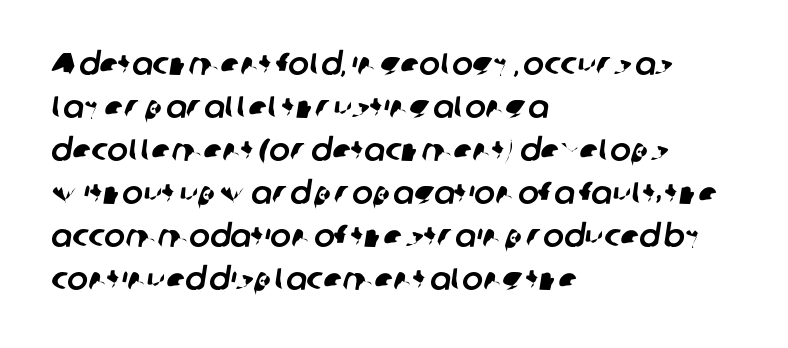
The image shows 31 px sans-serif type; set left-aligned, normal line spacing (1.39x), normal letter spacing, not underlined; low stroke contrast and a medium x-height.
